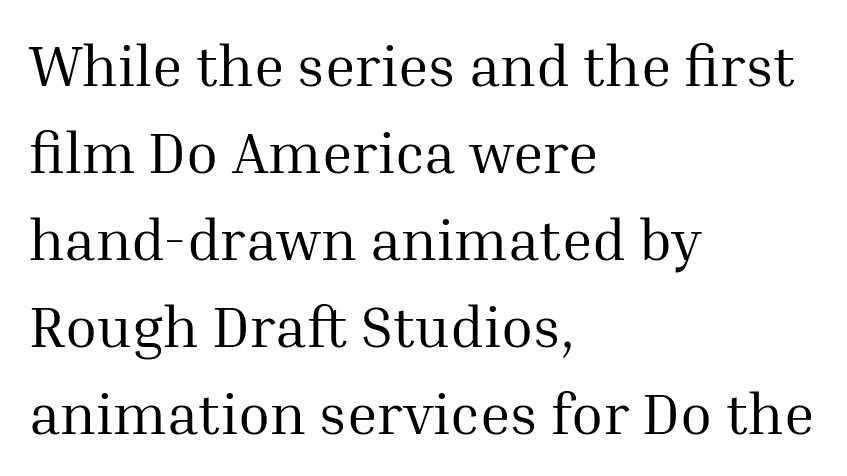
Between one letter and the next there's only the usual sliver of space. The face used here is proportionally spaced, like ordinary book or web type. Posture: vertical. Students, observe: this is what conventionally led text looks like. A quiet, ordinary-to-light weight characterises the typeface. Does the type have serifs? Yes, each stem ends in a small foot.
